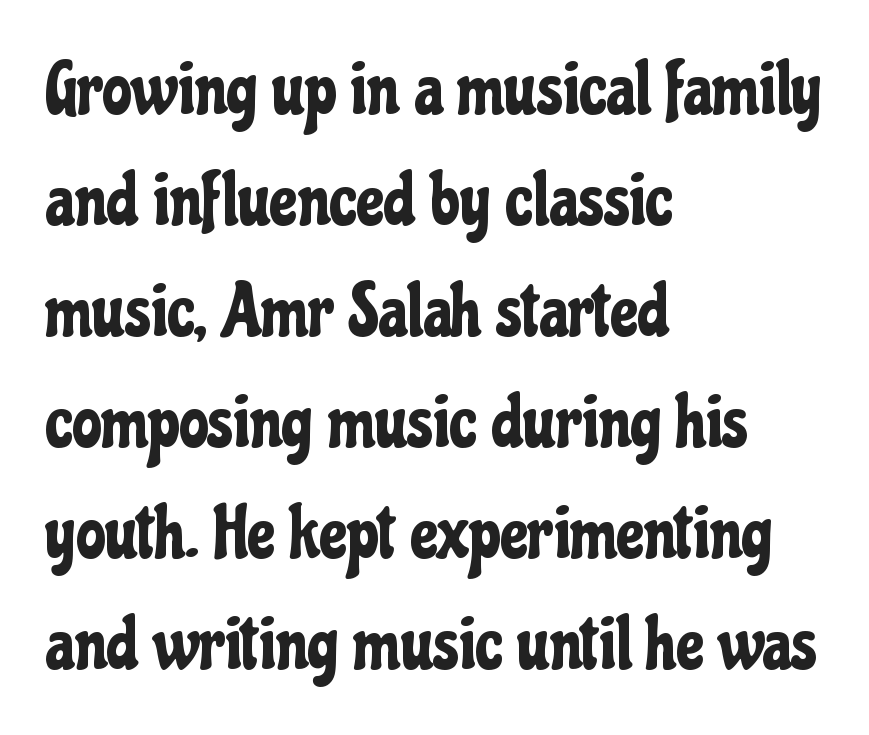
The area under the type is left untouched. Vertical strokes here are truly vertical. A typesetter would label this face a sans. Compared with typical body copy, the letter spacing here is the same. Spacing verdict: proportional, widths tailored to each character. The rows are spaced the way most documents space them.
